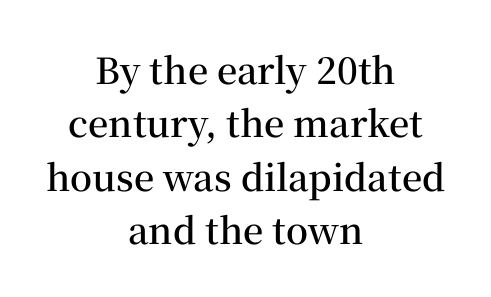
{"serif": "yes", "italic": "no", "bold": "semi", "weight": "semibold", "width": "normal", "stroke_contrast": "medium", "x_height": "medium", "monospaced": "no", "underline": "no", "align": "center", "line_spacing": "normal", "line_spacing_ratio": 1.48, "letter_spacing": "normal", "letter_spacing_em": 0.0, "glyph_px": 36}
